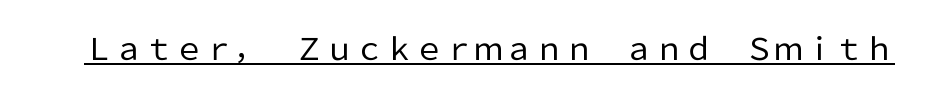
{"serif": "no", "italic": "no", "bold": "no", "weight": "regular", "width": "normal", "stroke_contrast": "low", "x_height": "medium", "monospaced": "no", "underline": "yes", "letter_spacing": "normal", "letter_spacing_em": 0.0, "glyph_px": 30}
